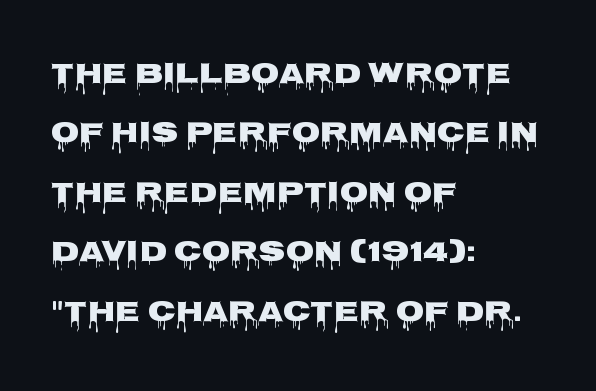
Q: Is the text italic (slanted)? A: No, it is upright.
Q: Is the typeface a serif or a sans-serif typeface? A: Sans-serif.
Q: Is the text underlined? A: No.
Q: How is the paragraph aligned? A: Left-aligned.
Q: Is the spacing between letters normal or unusually wide? A: Normal.
Q: Is the spacing between lines tight, normal or loose? A: Loose.
Q: Width (condensed, normal, or wide)? A: Wide.
Q: Stroke contrast? A: Low.
Q: x-height? A: Large.
Q: Monospaced? A: No.
